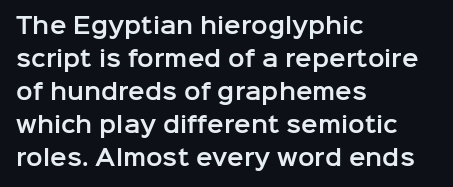
The image shows 22 px text type, upright; set left-aligned, normal line spacing (1.5x), normal letter spacing, not underlined.
